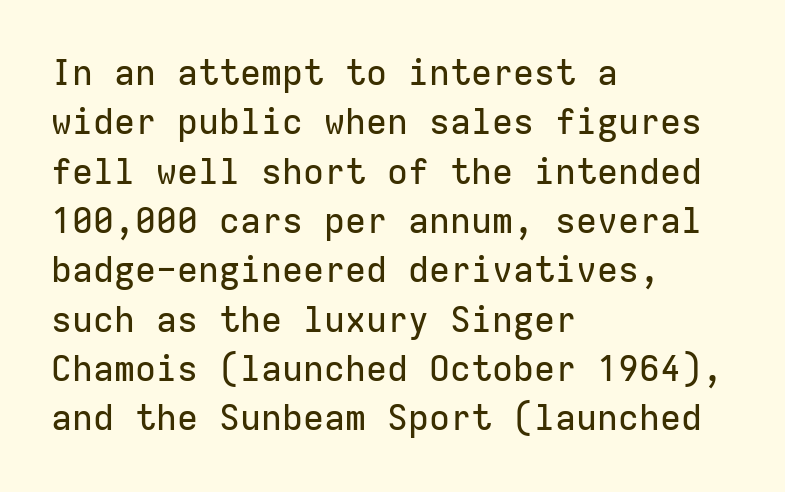
The image shows 35 px sans-serif type, upright, monospaced; set left-aligned, normal line spacing (1.41x), normal letter spacing, not underlined; low stroke contrast and a medium x-height.
